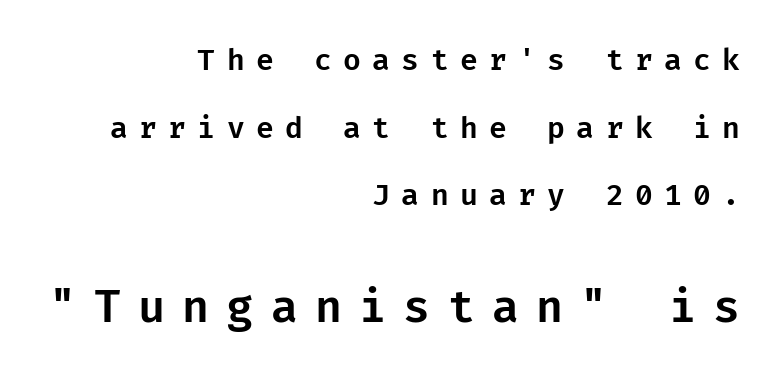
Q: Is the text italic (slanted)? A: No, it is upright.
Q: Is the typeface a serif or a sans-serif typeface? A: Sans-serif.
Q: Is the text underlined? A: No.
Q: How is the paragraph aligned? A: Right-aligned.
Q: Is the spacing between letters normal or unusually wide? A: Unusually wide.
Q: Is the spacing between lines tight, normal or loose? A: Loose.
Q: Which block of text is set in a larger size, the first (top) or the second (bottom)? A: The second (bottom) one.
Q: Width (condensed, normal, or wide)? A: Normal.
Q: Stroke contrast? A: Low.
Q: x-height? A: Medium.
